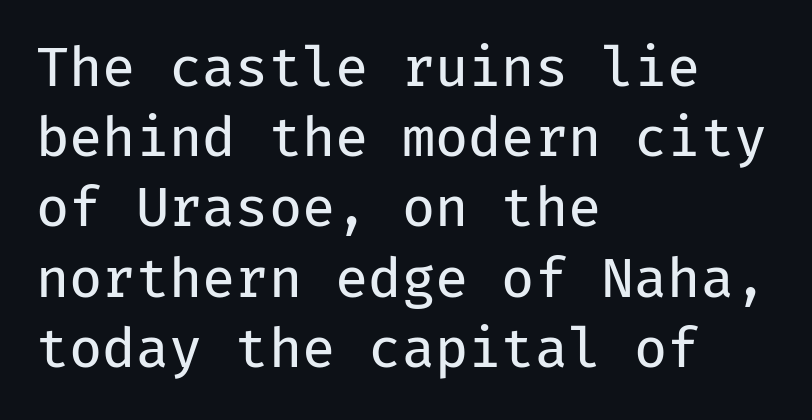
Q: Is the text bold? A: No.
Q: Is the text italic (slanted)? A: No, it is upright.
Q: Is the typeface a serif or a sans-serif typeface? A: Sans-serif.
Q: Is the text underlined? A: No.
Q: How is the paragraph aligned? A: Left-aligned.
Q: Is the spacing between letters normal or unusually wide? A: Normal.
Q: Is the spacing between lines tight, normal or loose? A: Normal.
Q: Width (condensed, normal, or wide)? A: Normal.
Q: Stroke contrast? A: Low.
Q: x-height? A: Medium.
Q: Monospaced? A: Yes.
